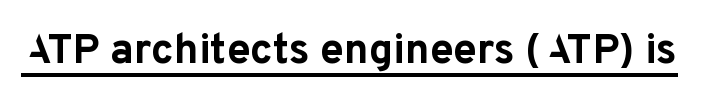
Q: Is the text bold? A: Yes.
Q: Is the text italic (slanted)? A: No, it is upright.
Q: Is the typeface a serif or a sans-serif typeface? A: Sans-serif.
Q: Is the text underlined? A: Yes.
Q: Is the spacing between letters normal or unusually wide? A: Normal.
Q: Width (condensed, normal, or wide)? A: Normal.
Q: Stroke contrast? A: Low.
Q: x-height? A: Medium.
Q: Monospaced? A: No.
